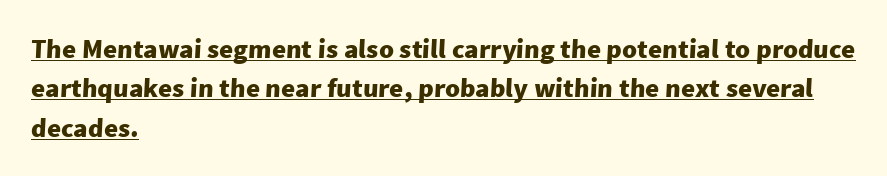
Regarding leading, the lines here are spaced in the standard way. Weight check: bold — yes, fully. Does extra space separate the letters? No, they use regular spacing. Check the space under the baseline: a stroke is drawn there. The compositor pushed each line to the left boundary.
